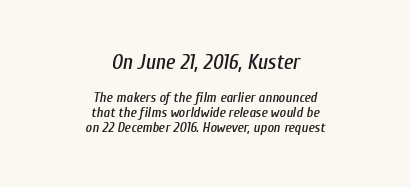
{"italic": "yes", "lean": "right", "slant_degrees": 10, "underline": "no", "align": "center", "line_spacing": "tight", "line_spacing_ratio": 1.07, "letter_spacing": "normal", "letter_spacing_em": 0.0, "larger_block": "first", "size_ratio": 1.5, "glyph_px": 21}
